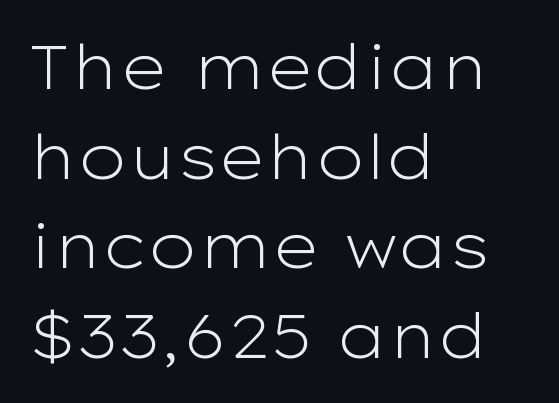
Q: Is the text bold? A: No.
Q: Is the text italic (slanted)? A: No, it is upright.
Q: Is the typeface a serif or a sans-serif typeface? A: Sans-serif.
Q: Is the text underlined? A: No.
Q: How is the paragraph aligned? A: Left-aligned.
Q: Is the spacing between letters normal or unusually wide? A: Normal.
Q: Is the spacing between lines tight, normal or loose? A: Normal.
Q: Width (condensed, normal, or wide)? A: Wide.
Q: Stroke contrast? A: Low.
Q: x-height? A: Medium.
Q: Monospaced? A: No.
